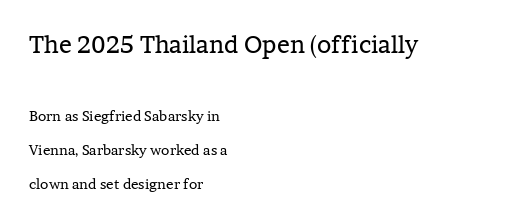
{"italic": "no", "bold": "no", "underline": "no", "align": "left", "line_spacing": "loose", "line_spacing_ratio": 2.43, "letter_spacing": "normal", "letter_spacing_em": 0.0, "larger_block": "first", "size_ratio": 1.71, "glyph_px": 24}
